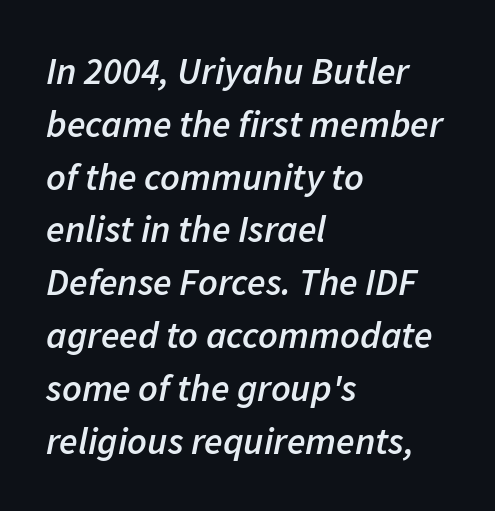
{"italic": "yes", "lean": "right", "slant_degrees": 11, "bold": "semi", "weight": "semibold", "width": "normal", "stroke_contrast": "low", "x_height": "medium", "monospaced": "no", "underline": "no", "align": "left", "line_spacing": "normal", "line_spacing_ratio": 1.39, "letter_spacing": "normal", "letter_spacing_em": 0.0, "glyph_px": 38}
